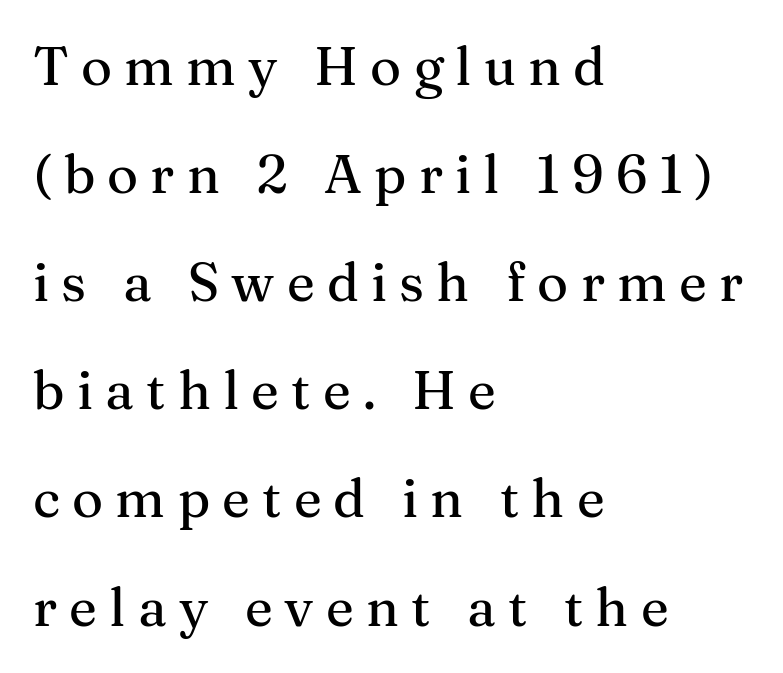
Q: Is the text italic (slanted)? A: No, it is upright.
Q: Is the typeface a serif or a sans-serif typeface? A: Serif.
Q: Is the text underlined? A: No.
Q: How is the paragraph aligned? A: Left-aligned.
Q: Is the spacing between letters normal or unusually wide? A: Unusually wide.
Q: Is the spacing between lines tight, normal or loose? A: Loose.
Q: Width (condensed, normal, or wide)? A: Normal.
Q: Stroke contrast? A: Medium.
Q: x-height? A: Medium.
Q: Monospaced? A: No.
